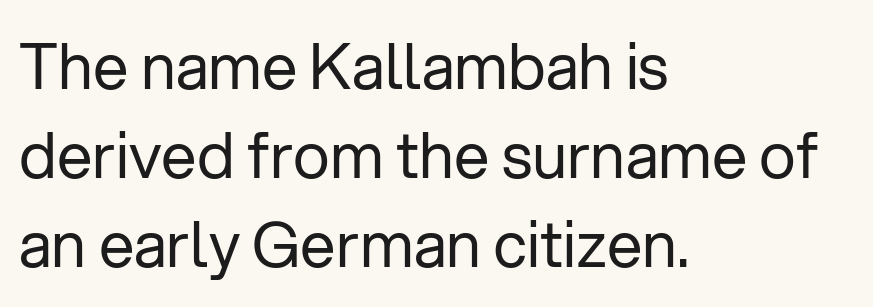
This is roman type, the default non-slanted kind. The passage shown stacks its lines at a standard gap. A typesetter would call this proportional, since set widths differ per character. The passage shown is typeset with a sans-serif family. Spacing between characters is what you'd get straight out of the box. Honestly, there is no underline to notice here at all.
